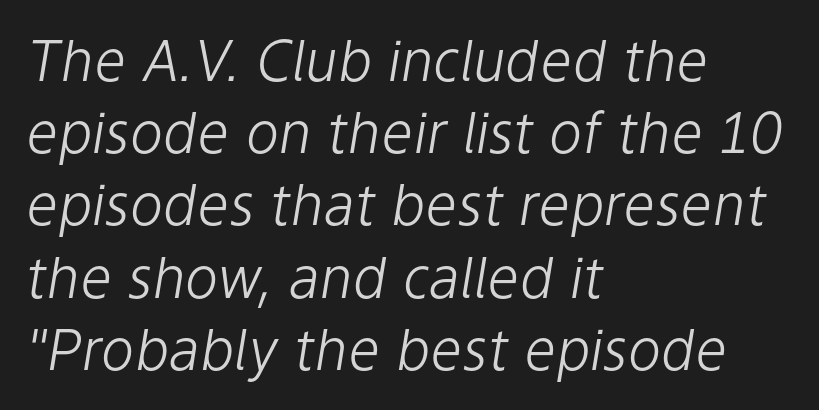
The image shows 56 px light type, italic (leaning right); set left-aligned, normal line spacing (1.29x), normal letter spacing, not underlined; low stroke contrast and a medium x-height.
